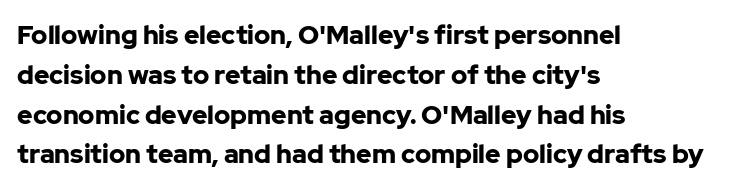
{"italic": "no", "bold": "yes", "underline": "no", "align": "left", "line_spacing": "normal", "line_spacing_ratio": 1.53, "letter_spacing": "normal", "letter_spacing_em": 0.0, "glyph_px": 26}
